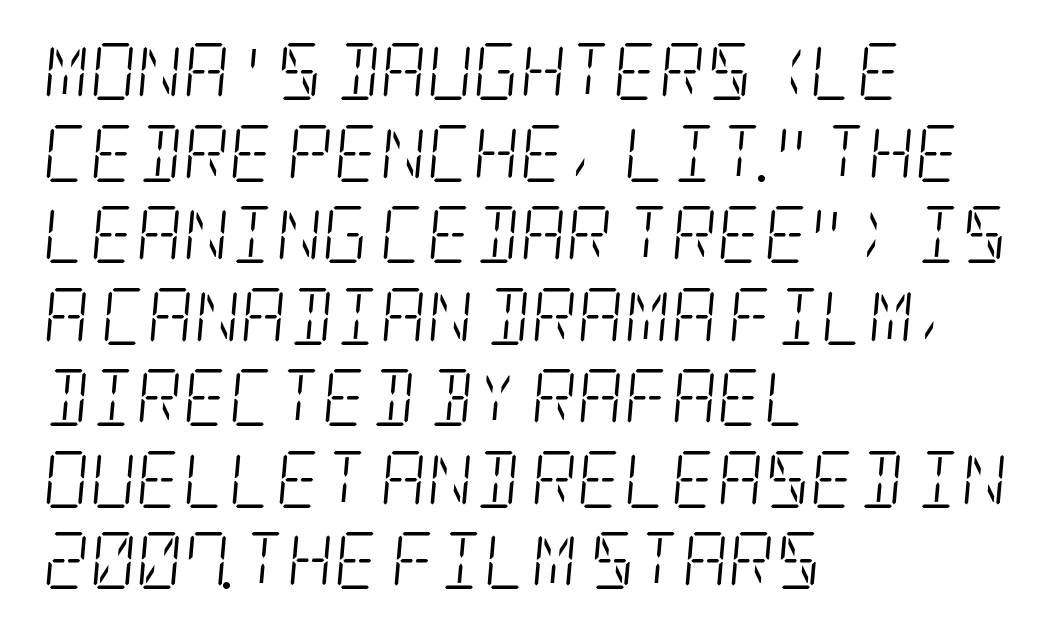
The image shows 57 px light, condensed serif type, italic (leaning right); set left-aligned, normal line spacing (1.43x), normal letter spacing, not underlined; low stroke contrast and a large x-height.
